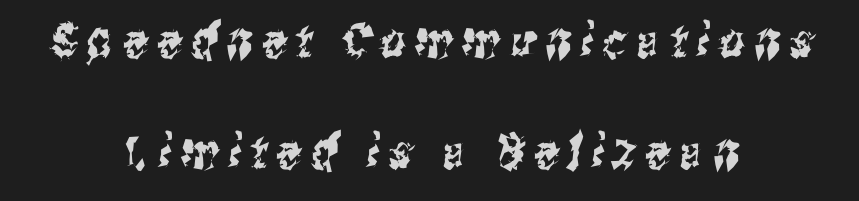
Spacing verdict: proportional, widths tailored to each character. The type family on display is of the sans-serif kind. Does extra space separate the letters? Yes, quite a lot of it. The space directly below the letters is spotless.
